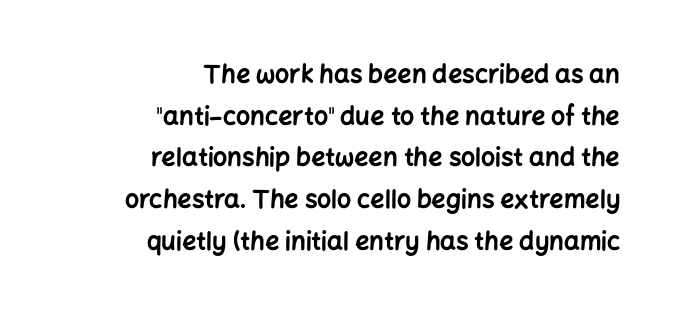
The image shows 25 px bold type, upright; set right-aligned, normal line spacing (1.67x), normal letter spacing, not underlined.
